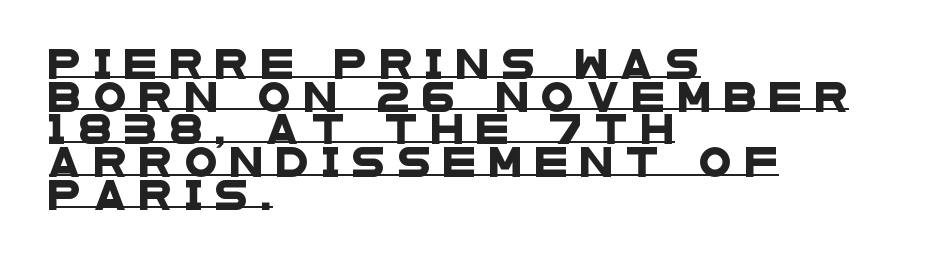
The image shows 30 px wide sans-serif type; set left-aligned, tight line spacing (1.09x), unusually wide letter spacing (+0.42 em), underlined; low stroke contrast and a large x-height.
